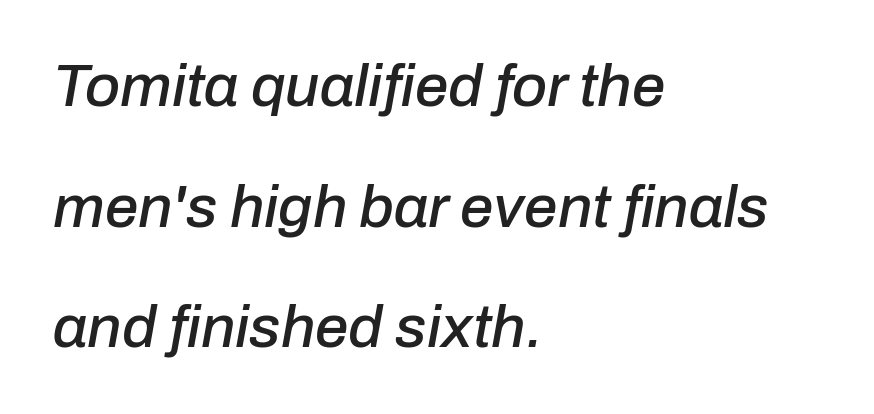
Q: Is the text italic (slanted)? A: Yes, it leans right by about 10 degrees.
Q: Is the text underlined? A: No.
Q: How is the paragraph aligned? A: Left-aligned.
Q: Is the spacing between letters normal or unusually wide? A: Normal.
Q: Is the spacing between lines tight, normal or loose? A: Loose.
Q: Width (condensed, normal, or wide)? A: Normal.
Q: Stroke contrast? A: Low.
Q: x-height? A: Medium.
Q: Monospaced? A: No.
